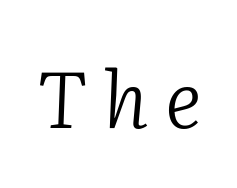
{"serif": "yes", "italic": "yes", "lean": "right", "slant_degrees": 2, "bold": "no", "weight": "light", "width": "normal", "stroke_contrast": "low", "x_height": "medium", "monospaced": "no", "underline": "no", "letter_spacing": "wide", "letter_spacing_em": 0.22, "glyph_px": 79}
